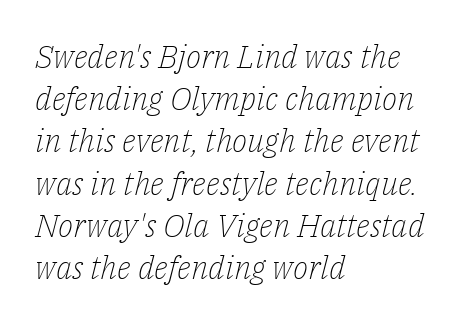
The image shows 32 px light serif type, italic (leaning right); set left-aligned, normal line spacing (1.32x), normal letter spacing, not underlined; low stroke contrast and a medium x-height.
